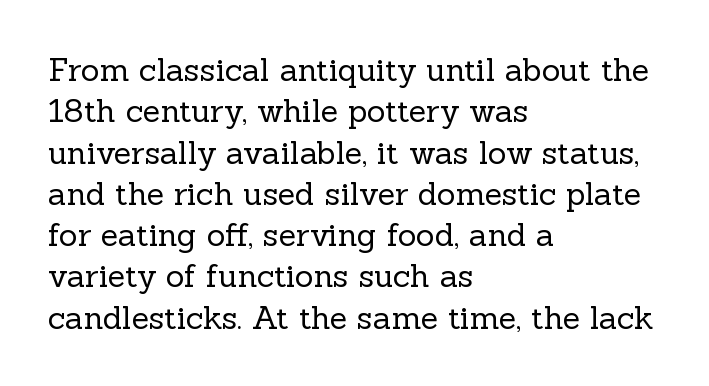
Q: Is the text bold? A: No.
Q: Is the text italic (slanted)? A: No, it is upright.
Q: Is the typeface a serif or a sans-serif typeface? A: Serif.
Q: Is the text underlined? A: No.
Q: How is the paragraph aligned? A: Left-aligned.
Q: Is the spacing between letters normal or unusually wide? A: Normal.
Q: Is the spacing between lines tight, normal or loose? A: Normal.
Q: Width (condensed, normal, or wide)? A: Normal.
Q: x-height? A: Medium.
Q: Monospaced? A: No.
